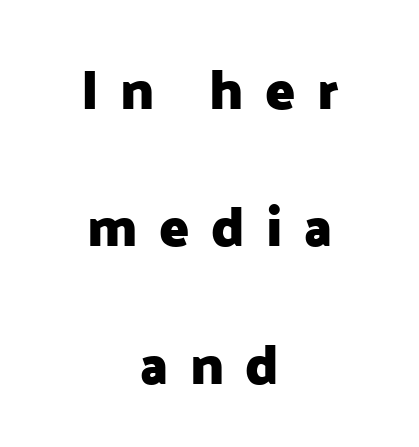
The image shows 55 px heavy sans-serif type, upright; set centered, loose line spacing (2.5x), unusually wide letter spacing (+0.39 em), not underlined; low stroke contrast and a medium x-height.
